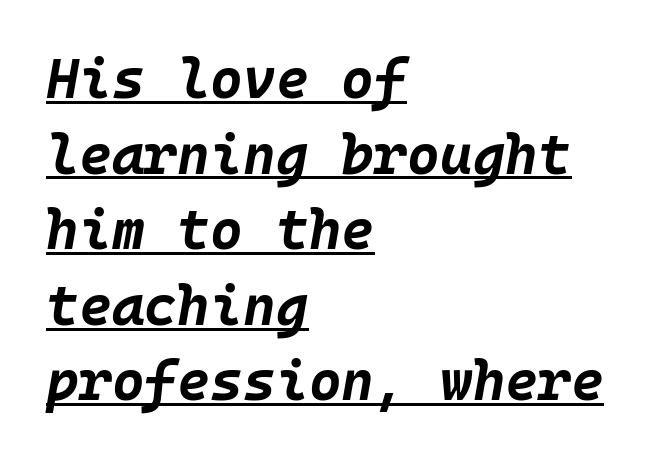
Honestly, the row spacing looks completely unremarkable. Alignment: flush left. Chunky letters — that's bold for sure. Posture: slanted.
